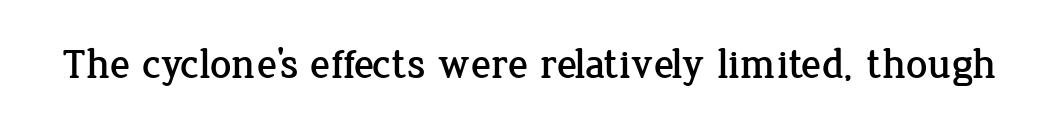
The image shows 42 px serif type, upright; set normal letter spacing, not underlined; low stroke contrast and a medium x-height.
